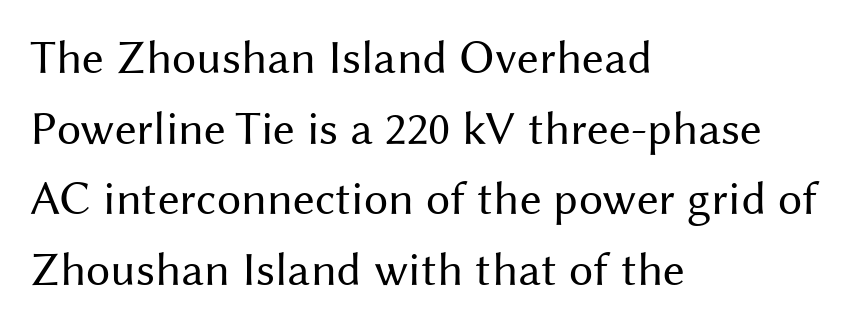
{"serif": "no", "italic": "no", "bold": "no", "weight": "regular", "width": "normal", "stroke_contrast": "medium", "x_height": "medium", "monospaced": "no", "underline": "no", "align": "left", "line_spacing": "normal", "line_spacing_ratio": 1.47, "letter_spacing": "normal", "letter_spacing_em": 0.0, "glyph_px": 48}
